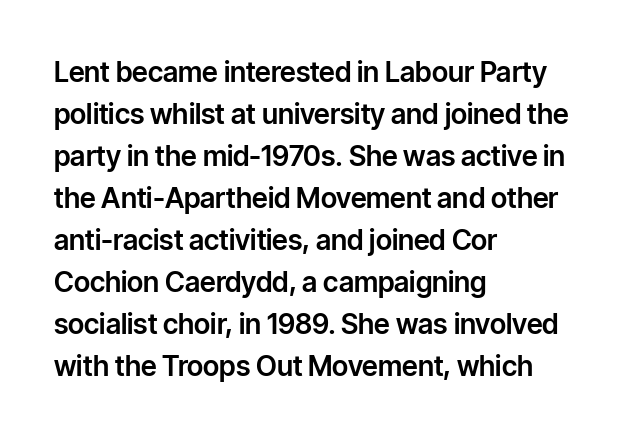
{"serif": "no", "italic": "no", "width": "normal", "stroke_contrast": "low", "x_height": "medium", "monospaced": "no", "underline": "no", "align": "left", "line_spacing": "normal", "line_spacing_ratio": 1.5, "letter_spacing": "normal", "letter_spacing_em": 0.0, "glyph_px": 28}
